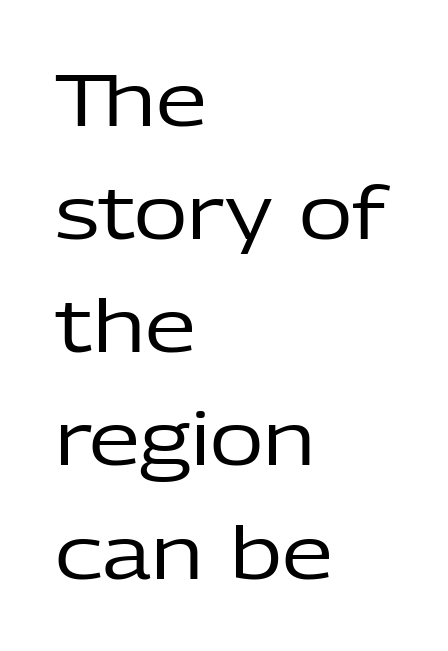
{"serif": "no", "italic": "no", "bold": "no", "weight": "regular", "width": "normal", "stroke_contrast": "low", "x_height": "medium", "monospaced": "no", "underline": "no", "align": "left", "line_spacing": "normal", "line_spacing_ratio": 1.55, "letter_spacing": "normal", "letter_spacing_em": 0.0, "glyph_px": 73}
